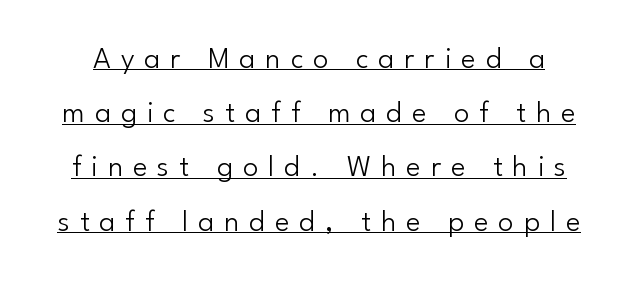
{"serif": "no", "italic": "no", "bold": "no", "weight": "light", "width": "normal", "stroke_contrast": "low", "x_height": "small", "monospaced": "no", "underline": "yes", "line_spacing_ratio": 1.75, "letter_spacing": "wide", "letter_spacing_em": 0.32, "glyph_px": 31}
